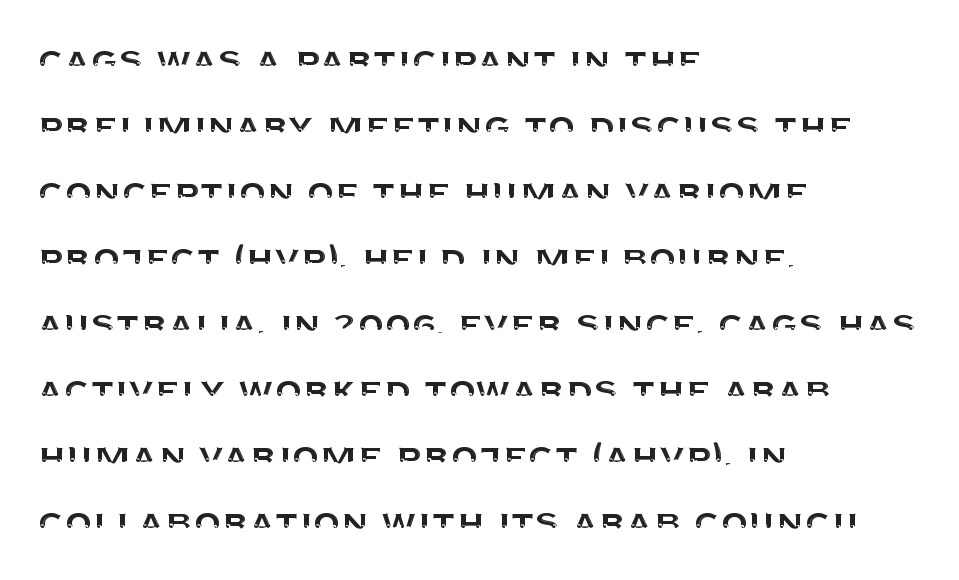
The image shows 44 px sans-serif type, upright; set left-aligned, normal line spacing (1.5x), normal letter spacing, not underlined; medium stroke contrast and a large x-height.
